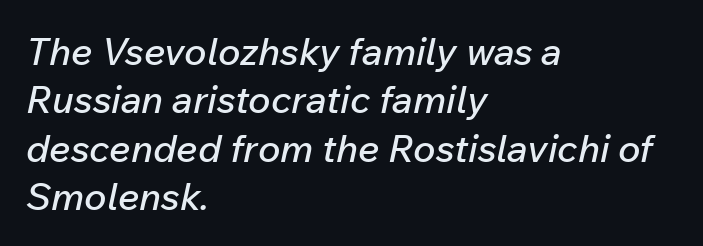
Q: Is the text italic (slanted)? A: Yes, it leans right by about 12 degrees.
Q: Is the text underlined? A: No.
Q: How is the paragraph aligned? A: Left-aligned.
Q: Is the spacing between letters normal or unusually wide? A: Normal.
Q: Is the spacing between lines tight, normal or loose? A: Normal.
Q: Width (condensed, normal, or wide)? A: Normal.
Q: Stroke contrast? A: Low.
Q: x-height? A: Medium.
Q: Monospaced? A: No.
